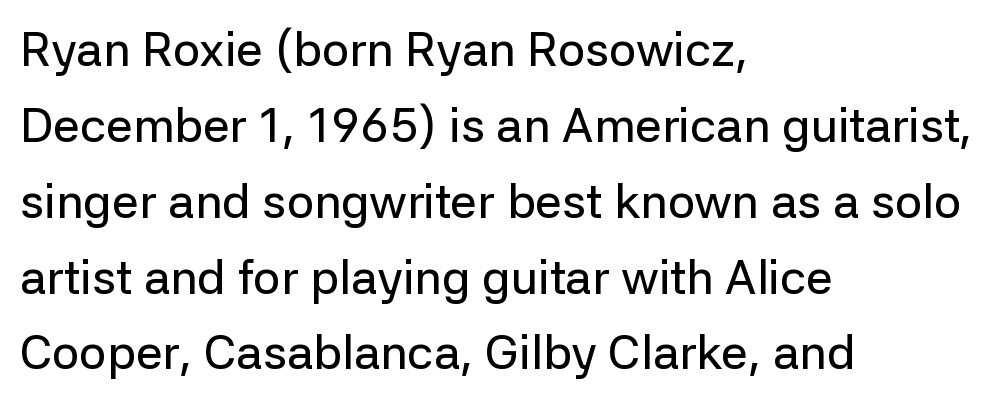
{"serif": "no", "italic": "no", "width": "normal", "stroke_contrast": "low", "x_height": "medium", "monospaced": "no", "underline": "no", "align": "left", "line_spacing": "normal", "line_spacing_ratio": 1.58, "letter_spacing": "normal", "letter_spacing_em": 0.0, "glyph_px": 48}
